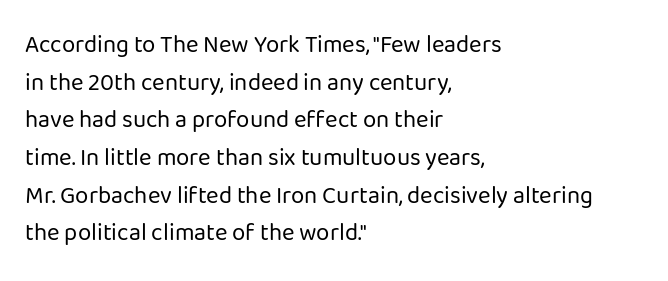
The setting favours the left margin, as ordinary paragraphs usually do. The face looks like a standard text weight, possibly lighter. Each row of text sits above clean, open space. Posture: straight, roman, zero tilt.
